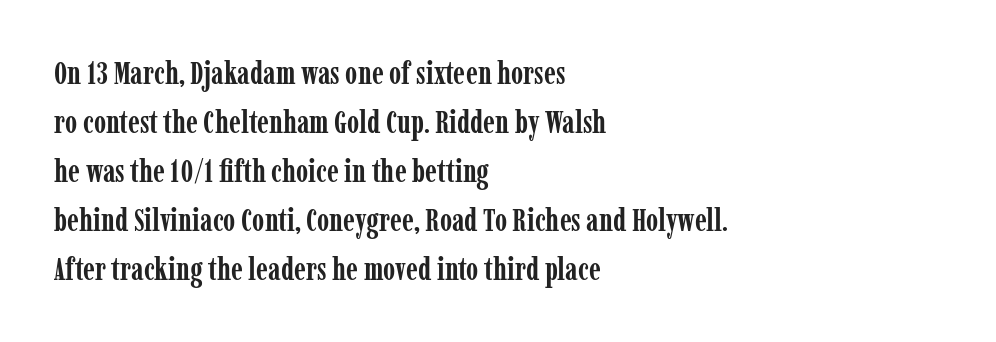
The image shows 31 px semibold, condensed serif type, upright; set left-aligned, normal line spacing (1.58x), normal letter spacing, not underlined; low stroke contrast and a medium x-height.
